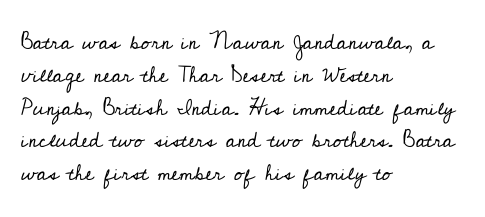
Descender tails drop into unmarked territory. Vertically, the passage feels balanced, rows spaced as you'd expect. The typesetter chose a ragged-right arrangement here. The rendering keeps characters at their native spacing. Stroke mass is kept to a normal reading level or below.
